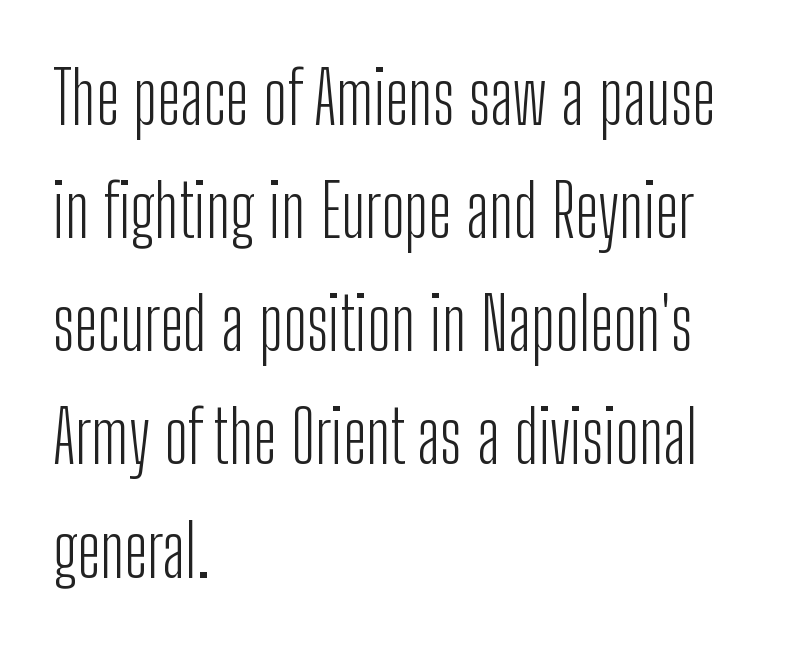
{"serif": "no", "italic": "no", "bold": "no", "weight": "light", "width": "condensed", "stroke_contrast": "low", "x_height": "medium", "monospaced": "no", "underline": "no", "align": "left", "line_spacing": "normal", "line_spacing_ratio": 1.55, "letter_spacing": "normal", "letter_spacing_em": 0.0, "glyph_px": 73}
